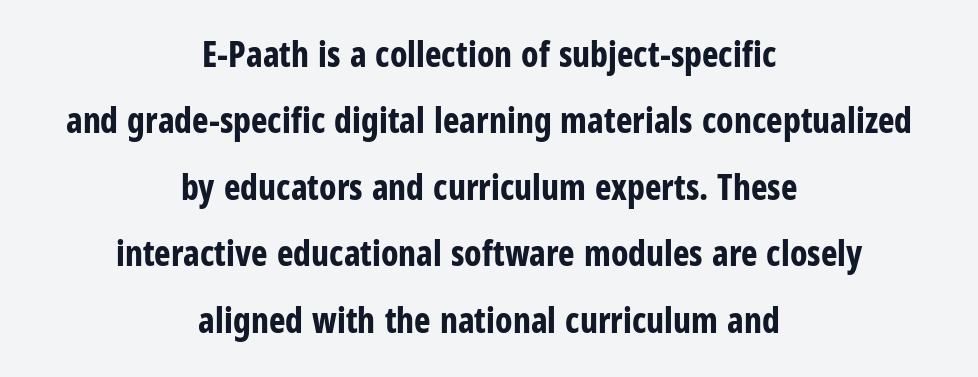
A roman cut, with each character standing at attention. This rendering leaves character spacing at its baseline value. Quick note: underline off. Horizontal bands of white between lines are thick stripes. Is this a sans? Yes — the strokes have no serifs.
